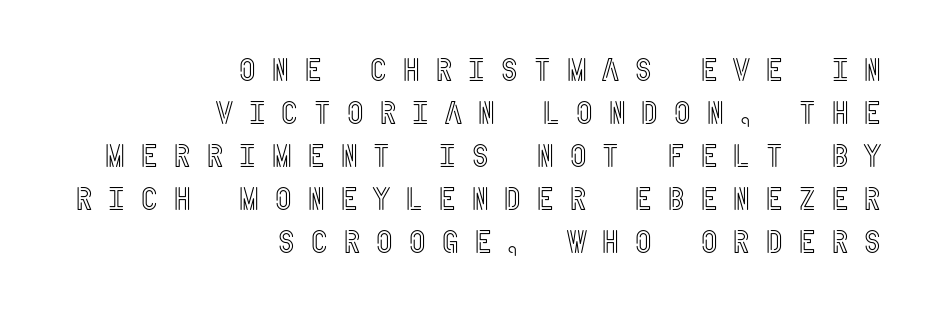
{"italic": "no", "width": "condensed", "x_height": "large", "underline": "no", "align": "right", "line_spacing": "normal", "line_spacing_ratio": 1.34, "letter_spacing": "wide", "letter_spacing_em": 0.44, "glyph_px": 32}
